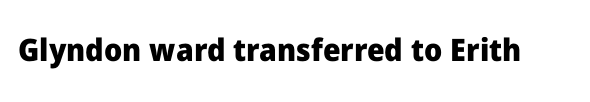
Q: Is the text bold? A: Yes.
Q: Is the text italic (slanted)? A: No, it is upright.
Q: Is the typeface a serif or a sans-serif typeface? A: Sans-serif.
Q: Is the text underlined? A: No.
Q: Is the spacing between letters normal or unusually wide? A: Normal.
Q: Width (condensed, normal, or wide)? A: Normal.
Q: Stroke contrast? A: Low.
Q: x-height? A: Medium.
Q: Monospaced? A: No.
